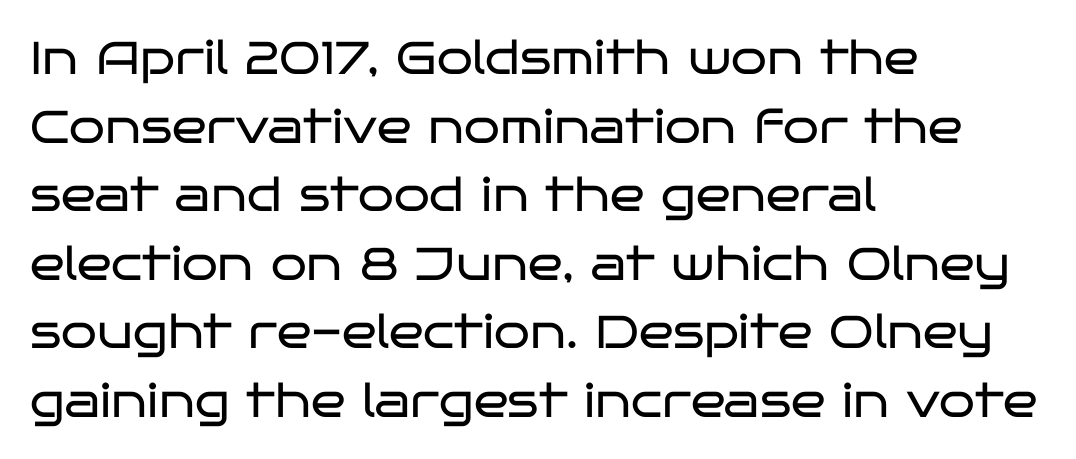
The image shows 46 px regular-weight, wide sans-serif type, upright; set left-aligned, normal line spacing (1.49x), normal letter spacing, not underlined; low stroke contrast and a large x-height.
